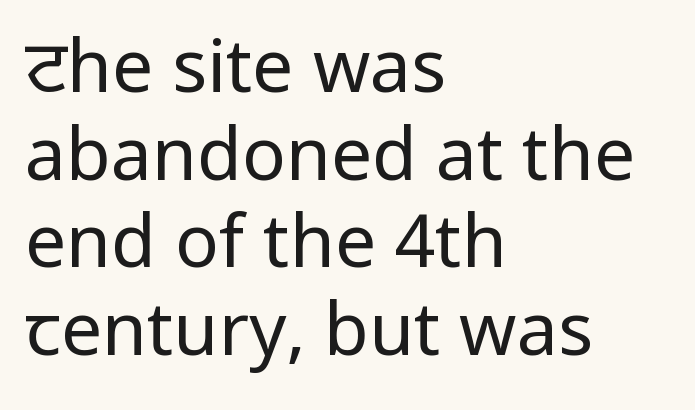
The letters advance in unequal steps, a hallmark of proportional type. The rendering shows plain stroke endings on the letterforms — a sans-serif design. The ragged edge is on the right, which tells us the setting is flush left. There is no visible air inserted between adjacent glyphs. The lettering holds an erect, upright posture throughout.
